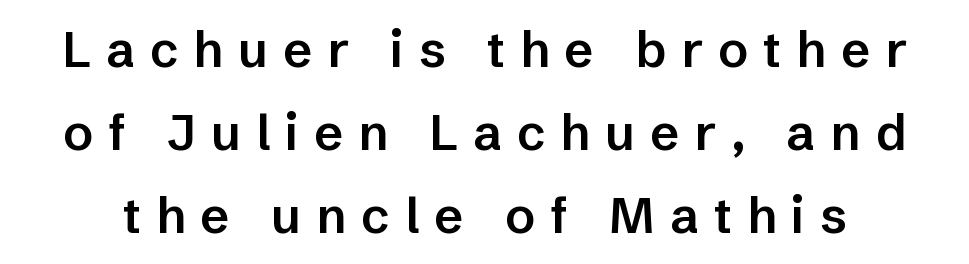
{"serif": "no", "italic": "no", "bold": "semi", "weight": "semibold", "width": "normal", "stroke_contrast": "low", "x_height": "medium", "monospaced": "no", "underline": "no", "line_spacing": "normal", "line_spacing_ratio": 1.66, "letter_spacing": "wide", "letter_spacing_em": 0.3, "glyph_px": 50}
